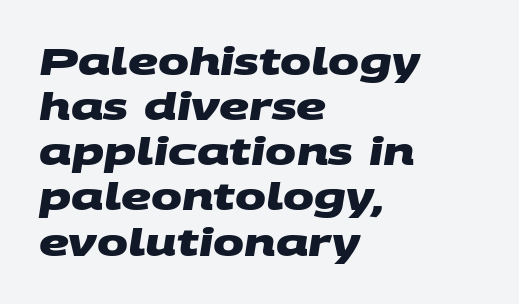
Q: Is the text bold? A: Yes.
Q: Is the typeface a serif or a sans-serif typeface? A: Sans-serif.
Q: Is the text underlined? A: No.
Q: How is the paragraph aligned? A: Left-aligned.
Q: Is the spacing between letters normal or unusually wide? A: Normal.
Q: Width (condensed, normal, or wide)? A: Wide.
Q: Stroke contrast? A: Medium.
Q: x-height? A: Large.
Q: Monospaced? A: No.
